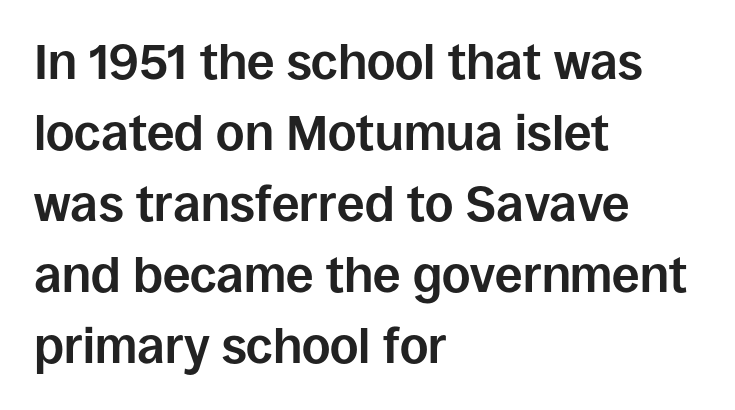
The image shows 49 px bold sans-serif type, upright; set left-aligned, normal line spacing (1.45x), normal letter spacing, not underlined; low stroke contrast and a large x-height.
